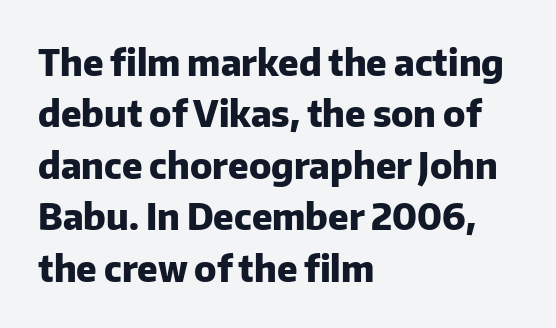
Q: Is the text bold? A: Yes.
Q: Is the text italic (slanted)? A: No, it is upright.
Q: Is the typeface a serif or a sans-serif typeface? A: Sans-serif.
Q: Is the text underlined? A: No.
Q: How is the paragraph aligned? A: Left-aligned.
Q: Is the spacing between letters normal or unusually wide? A: Normal.
Q: Is the spacing between lines tight, normal or loose? A: Normal.
Q: Width (condensed, normal, or wide)? A: Normal.
Q: Stroke contrast? A: Low.
Q: x-height? A: Medium.
Q: Monospaced? A: No.
